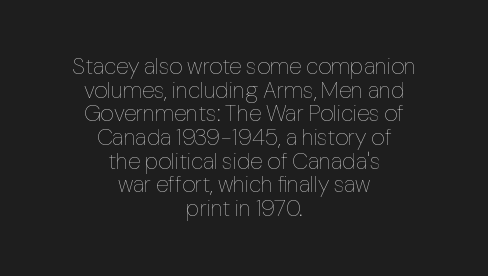
The image shows 23 px text type, upright; set centered, tight line spacing (1.03x), normal letter spacing, not underlined.
